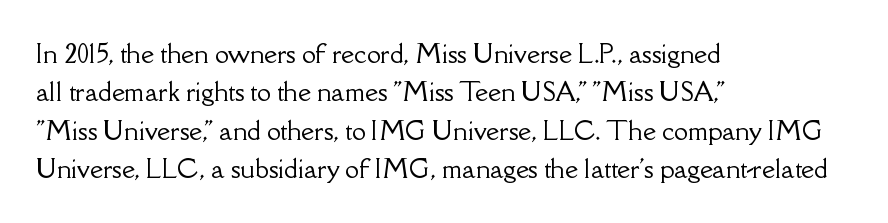
{"italic": "no", "underline": "no", "align": "left", "line_spacing": "normal", "line_spacing_ratio": 1.54, "letter_spacing": "normal", "letter_spacing_em": 0.0, "glyph_px": 25}
